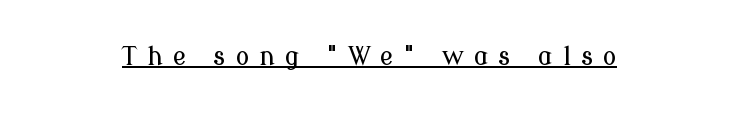
Italic: no, the glyphs are upright roman. Is there an underline? Yes — a line sits under the letters. Inter-character spacing is expanded well beyond the font's built-in metrics.
